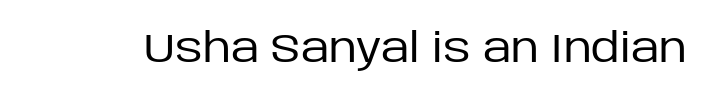
Here the glyphs are tracked normally, forming tight word shapes. Check the space under the baseline: it is left empty. These lines are rendered in a variable-pitch font. The text was rendered using a sans face with plain stroke endings. The specimen reads as upright at a glance. Vertical stems look standard width or narrower in stroke.
